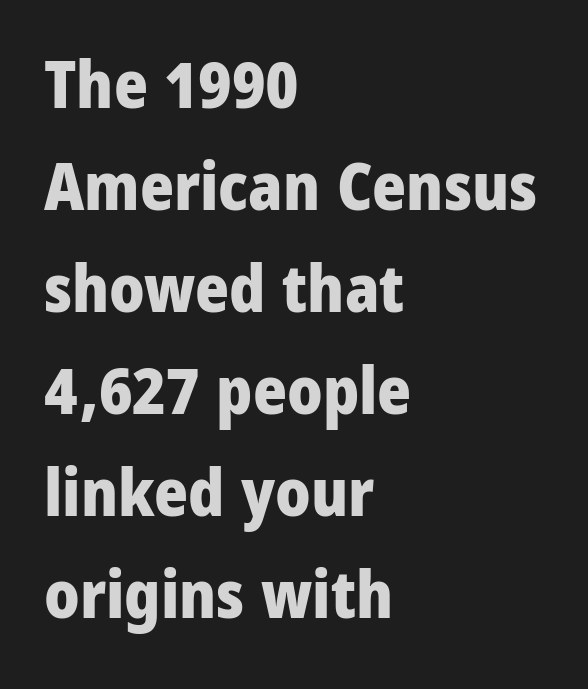
The image shows 65 px heavy, condensed sans-serif type, upright; set left-aligned, normal line spacing (1.57x), normal letter spacing, not underlined; low stroke contrast and a large x-height.
